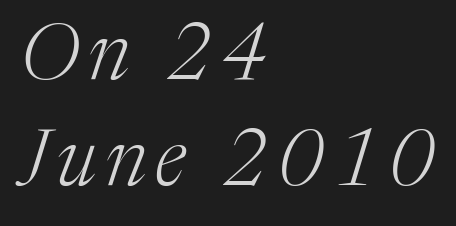
{"serif": "yes", "italic": "yes", "lean": "right", "slant_degrees": 17, "bold": "no", "weight": "light", "width": "normal", "stroke_contrast": "medium", "x_height": "medium", "monospaced": "no", "underline": "no", "align": "left", "line_spacing": "normal", "line_spacing_ratio": 1.34, "glyph_px": 79}
